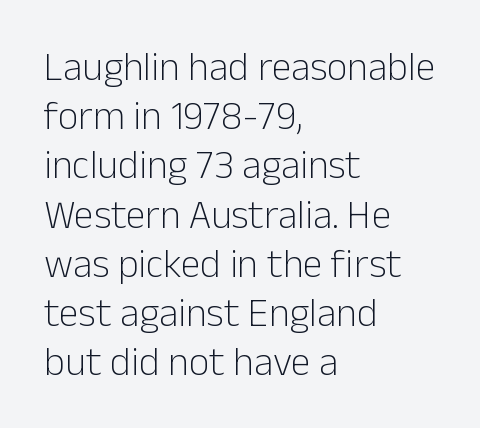
{"serif": "no", "italic": "no", "bold": "no", "weight": "light", "width": "normal", "stroke_contrast": "low", "x_height": "medium", "monospaced": "no", "underline": "no", "align": "left", "line_spacing_ratio": 1.23, "letter_spacing": "normal", "letter_spacing_em": 0.0, "glyph_px": 40}
